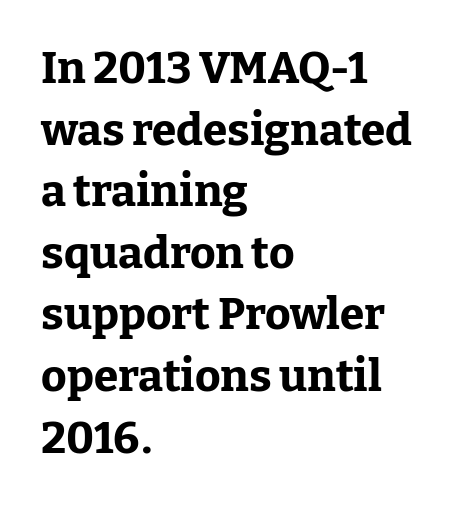
{"serif": "yes", "italic": "no", "bold": "yes", "weight": "bold", "width": "normal", "stroke_contrast": "low", "x_height": "medium", "monospaced": "no", "underline": "no", "align": "left", "line_spacing": "normal", "line_spacing_ratio": 1.4, "letter_spacing": "normal", "letter_spacing_em": 0.0, "glyph_px": 44}
